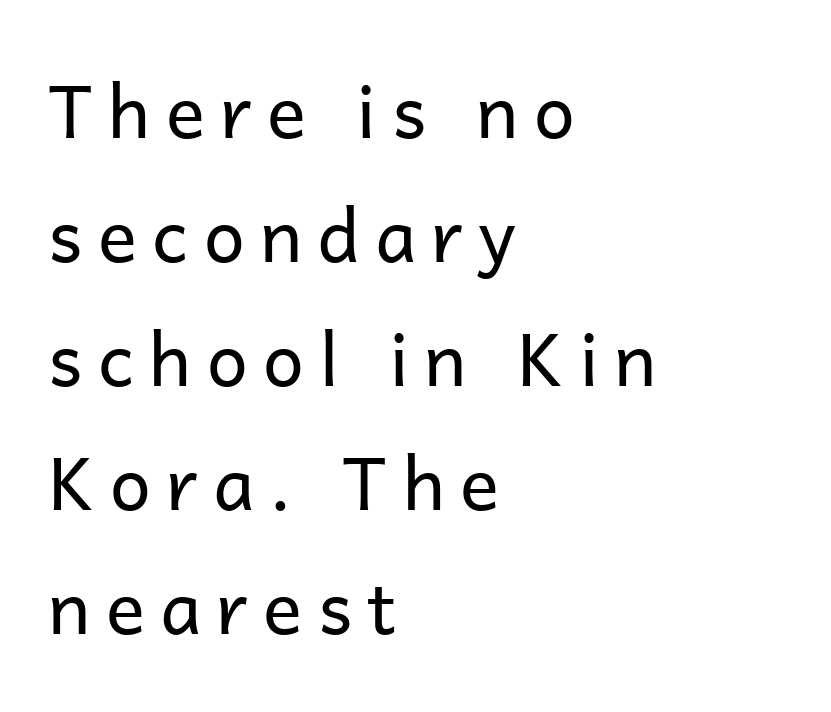
Students, note that the glyphs here are deliberately spaced far apart. Style check: upright. Stroke mass is kept to a normal reading level or below. These lines are rendered in a variable-pitch font. Reading down the block, your eye returns to a fixed left position each line.
